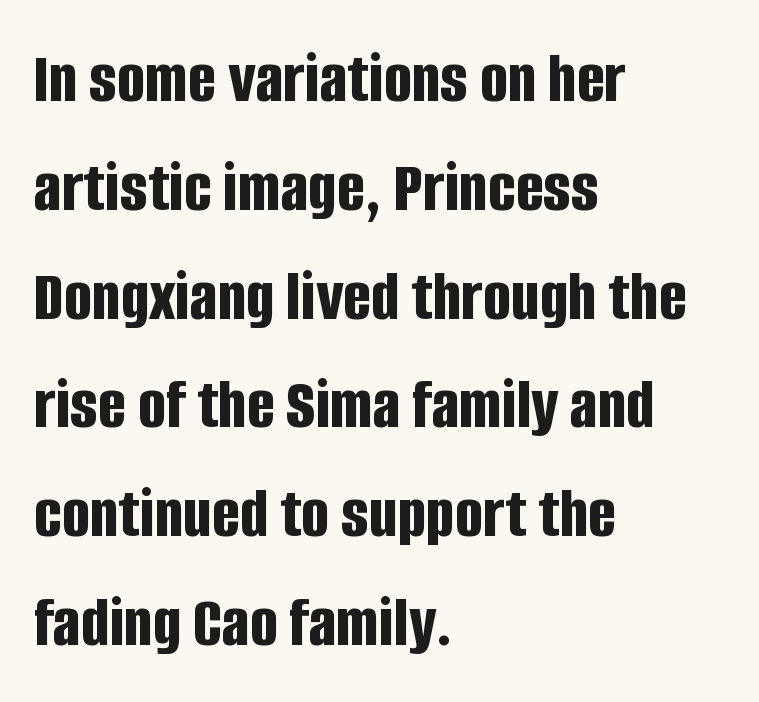
The lines are quadded left. Vertically, the passage feels balanced, rows spaced as you'd expect. Do the characters align in a grid? No, the font is proportional. The line texture is even and compact thanks to regular tracking.
